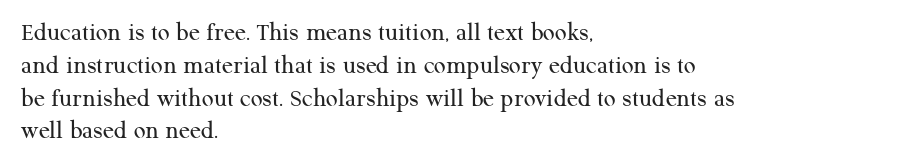
Q: Is the text bold? A: No.
Q: Is the text italic (slanted)? A: No, it is upright.
Q: Is the text underlined? A: No.
Q: How is the paragraph aligned? A: Left-aligned.
Q: Is the spacing between letters normal or unusually wide? A: Normal.
Q: Is the spacing between lines tight, normal or loose? A: Normal.
